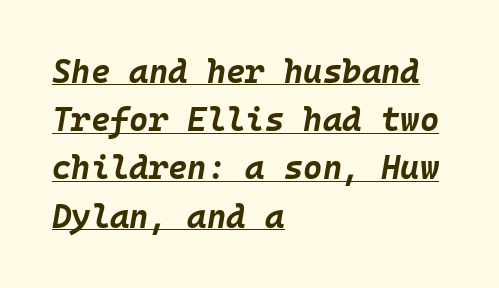
The image shows 33 px bold type, italic (leaning right), monospaced; set left-aligned, normal line spacing (1.46x), normal letter spacing, underlined; low stroke contrast and a large x-height.
